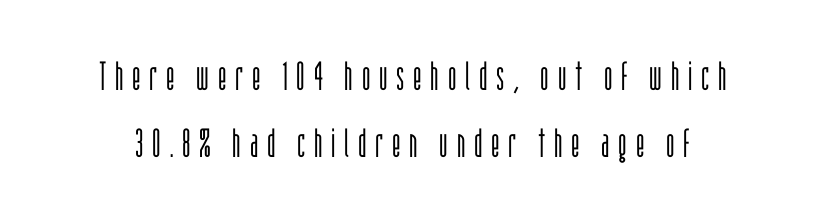
Vertical spacing — default. When letters stand straight like this, we call the style roman or upright. A clean baseline with only descenders dipping below it. Nothing sits at the stroke ends, so this counts as sans-serif. The gaps between neighbouring characters are conspicuously large.
